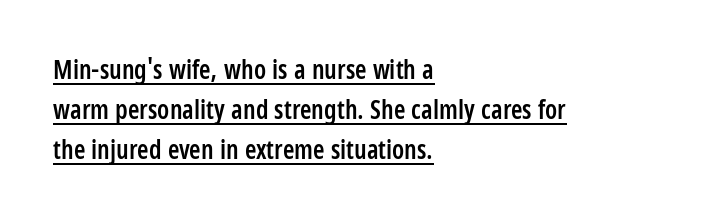
{"italic": "no", "bold": "semi", "underline": "yes", "align": "left", "line_spacing": "normal", "line_spacing_ratio": 1.53, "letter_spacing": "normal", "letter_spacing_em": 0.0, "glyph_px": 26}
